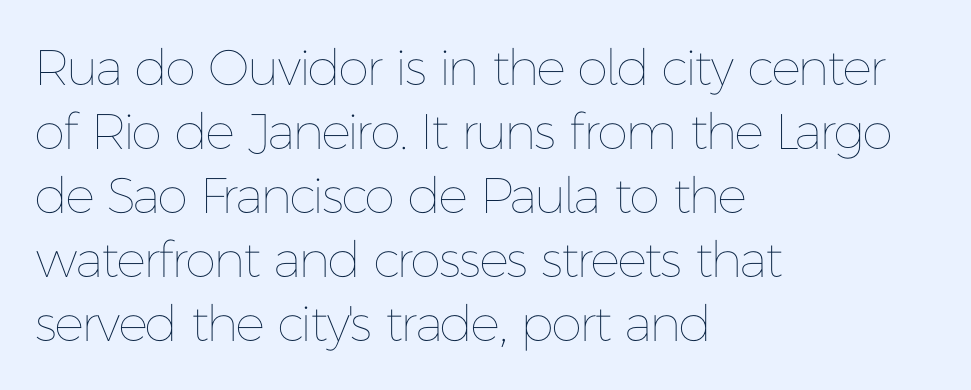
Quick note: underline off. Designer's note — italics off, roman on. Line beginnings align vertically; line endings do not. Stems here are at most as thick as an everyday book face.
